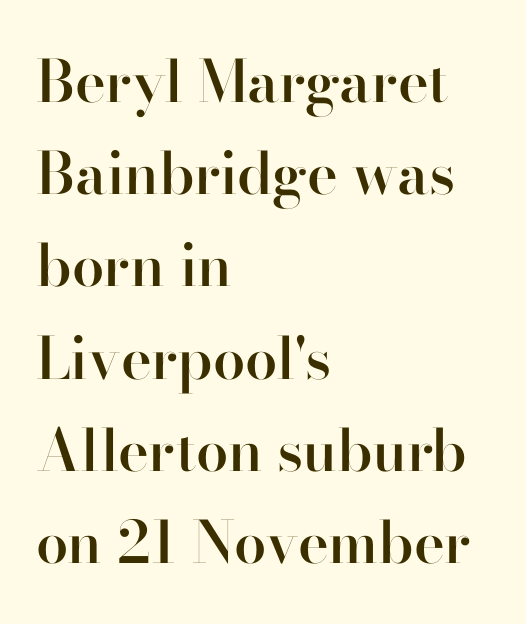
The image shows 58 px semibold serif type, upright; set left-aligned, normal line spacing (1.59x), normal letter spacing, not underlined; high stroke contrast and a small x-height.
